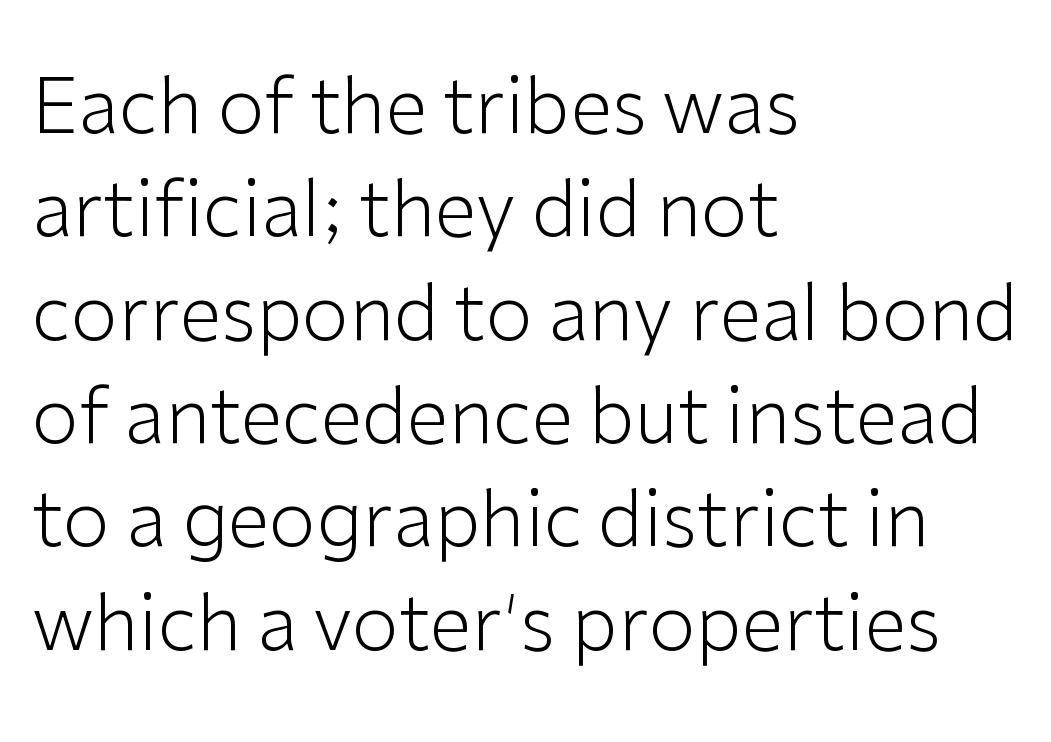
Q: Is the text bold? A: No.
Q: Is the text italic (slanted)? A: No, it is upright.
Q: Is the typeface a serif or a sans-serif typeface? A: Sans-serif.
Q: Is the text underlined? A: No.
Q: How is the paragraph aligned? A: Left-aligned.
Q: Is the spacing between letters normal or unusually wide? A: Normal.
Q: Is the spacing between lines tight, normal or loose? A: Normal.
Q: Width (condensed, normal, or wide)? A: Normal.
Q: Stroke contrast? A: Low.
Q: x-height? A: Medium.
Q: Monospaced? A: No.
